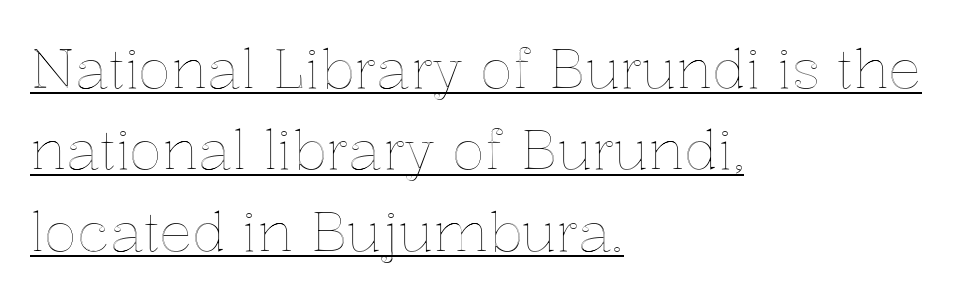
The image shows 55 px text type, upright; set left-aligned, normal line spacing (1.48x), normal letter spacing, underlined; a medium x-height.
